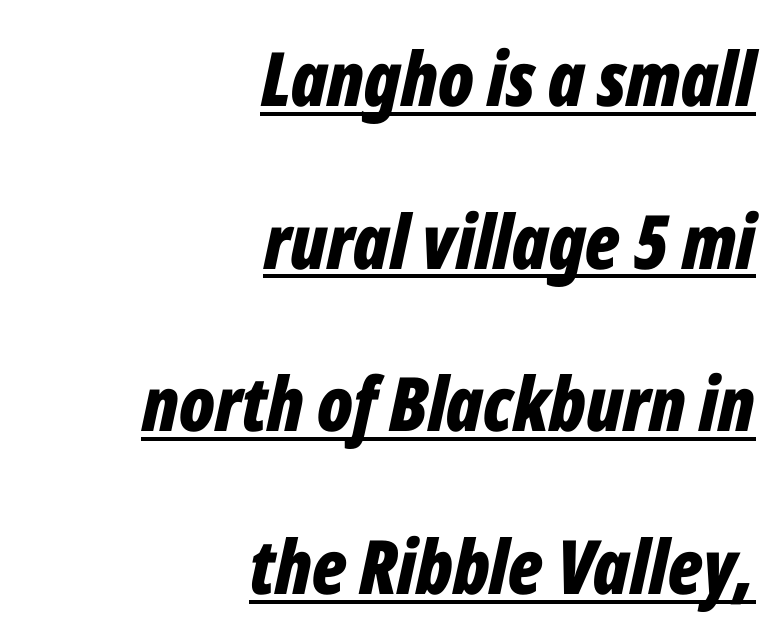
Q: Is the text bold? A: Yes.
Q: Is the text italic (slanted)? A: Yes, it leans right by about 12 degrees.
Q: Is the text underlined? A: Yes.
Q: How is the paragraph aligned? A: Right-aligned.
Q: Is the spacing between letters normal or unusually wide? A: Normal.
Q: Is the spacing between lines tight, normal or loose? A: Loose.
Q: Width (condensed, normal, or wide)? A: Condensed.
Q: Stroke contrast? A: Low.
Q: x-height? A: Medium.
Q: Monospaced? A: No.
